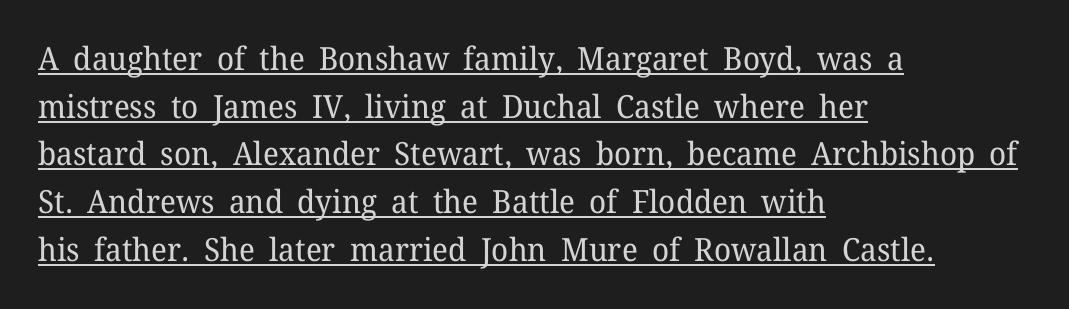
Q: Is the text bold? A: No.
Q: Is the text italic (slanted)? A: No, it is upright.
Q: Is the typeface a serif or a sans-serif typeface? A: Serif.
Q: Is the text underlined? A: Yes.
Q: How is the paragraph aligned? A: Left-aligned.
Q: Is the spacing between letters normal or unusually wide? A: Normal.
Q: Is the spacing between lines tight, normal or loose? A: Normal.
Q: Width (condensed, normal, or wide)? A: Normal.
Q: Stroke contrast? A: Low.
Q: x-height? A: Medium.
Q: Monospaced? A: No.
